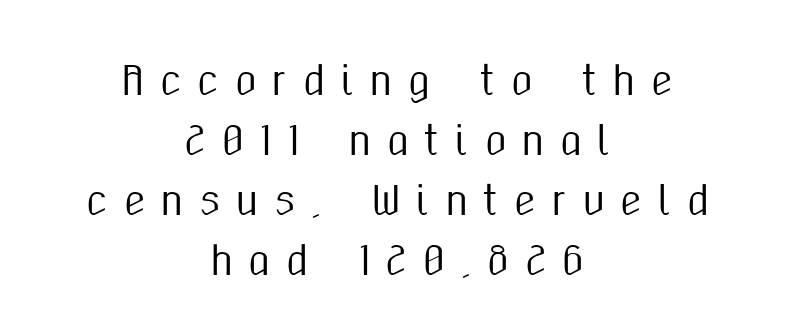
{"serif": "no", "italic": "no", "width": "condensed", "stroke_contrast": "medium", "x_height": "medium", "monospaced": "no", "underline": "no", "align": "center", "line_spacing": "normal", "line_spacing_ratio": 1.54, "letter_spacing": "wide", "letter_spacing_em": 0.4, "glyph_px": 39}
